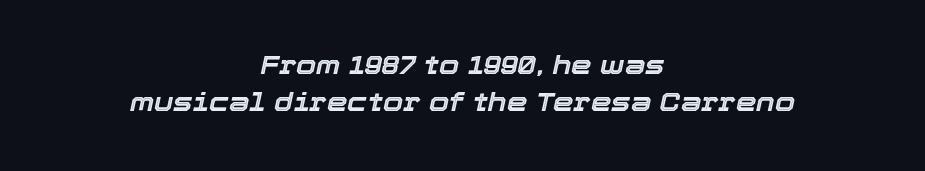
Q: Is the text italic (slanted)? A: Yes, it leans right by about 12 degrees.
Q: Is the text underlined? A: No.
Q: How is the paragraph aligned? A: Centered.
Q: Is the spacing between letters normal or unusually wide? A: Normal.
Q: Is the spacing between lines tight, normal or loose? A: Normal.
